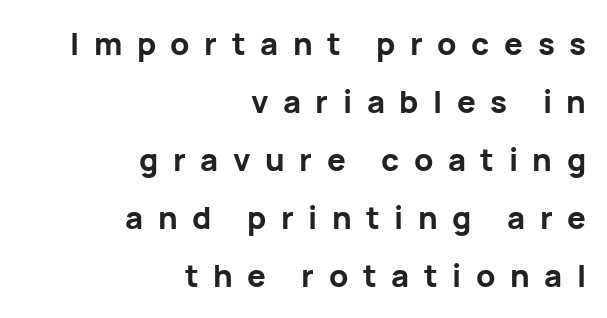
{"serif": "no", "italic": "no", "bold": "yes", "weight": "bold", "width": "normal", "stroke_contrast": "low", "x_height": "medium", "monospaced": "no", "underline": "no", "align": "right", "line_spacing_ratio": 1.87, "letter_spacing": "wide", "letter_spacing_em": 0.47, "glyph_px": 31}
